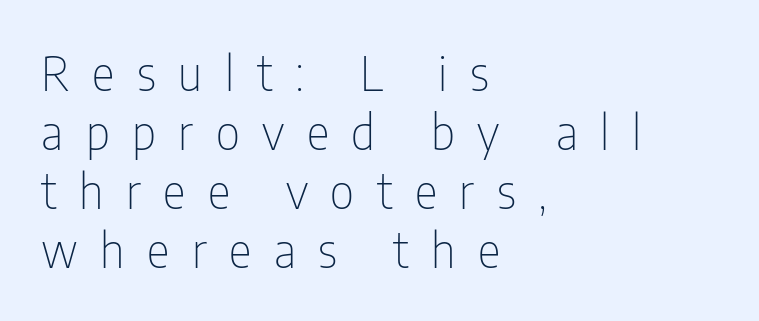
What kind of face is this? One without serifs — a sans. Beneath every word, the page is bare. The lettering stays uniformly vertical, giving the passage a roman look. Compared with a typical body face, this is equally light or lighter still. Does extra space separate the letters? Yes, quite a lot of it. Spacing verdict: proportional, widths tailored to each character.
